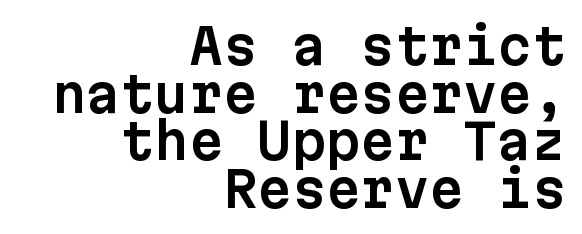
Q: Is the text italic (slanted)? A: No, it is upright.
Q: Is the typeface a serif or a sans-serif typeface? A: Sans-serif.
Q: Is the text underlined? A: No.
Q: How is the paragraph aligned? A: Right-aligned.
Q: Is the spacing between letters normal or unusually wide? A: Normal.
Q: Is the spacing between lines tight, normal or loose? A: Tight.
Q: Width (condensed, normal, or wide)? A: Normal.
Q: Stroke contrast? A: Low.
Q: x-height? A: Medium.
Q: Monospaced? A: Yes.
